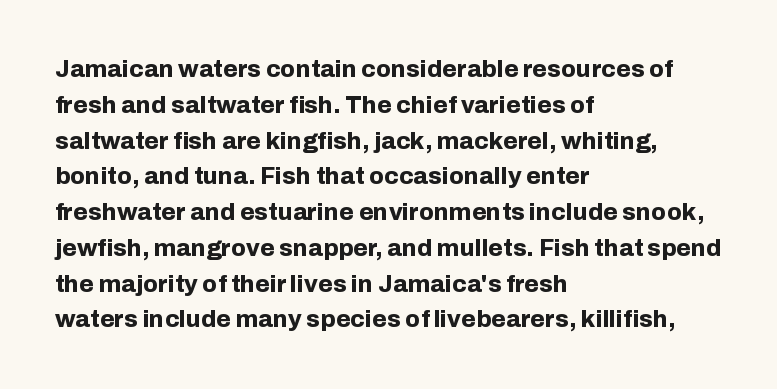
The image shows 24 px bold type, upright; set left-aligned, normal line spacing (1.49x), normal letter spacing, not underlined.
